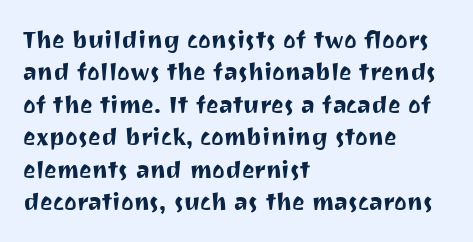
The image shows 24 px text type, upright; set left-aligned, normal line spacing (1.35x), normal letter spacing, not underlined.
